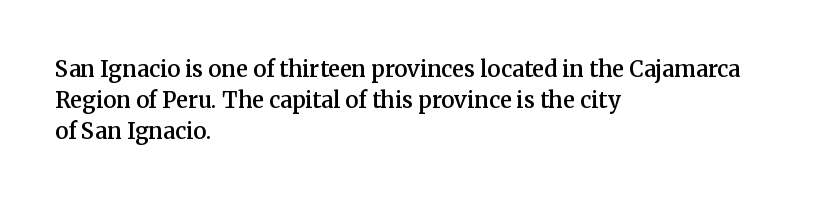
{"italic": "no", "bold": "semi", "underline": "no", "align": "left", "line_spacing": "normal", "line_spacing_ratio": 1.41, "letter_spacing": "normal", "letter_spacing_em": 0.0, "glyph_px": 22}
